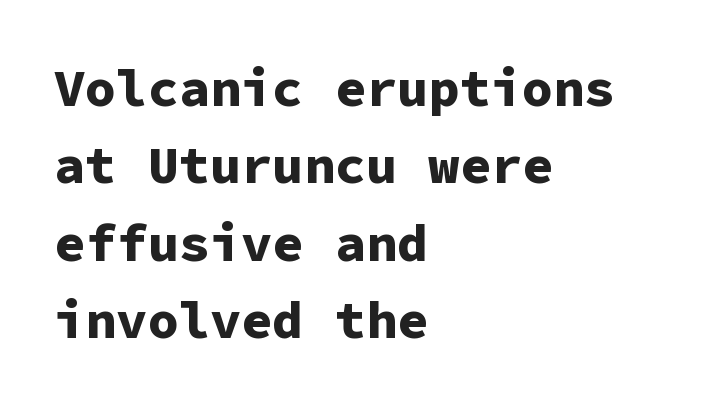
Q: Is the text bold? A: Yes.
Q: Is the text italic (slanted)? A: No, it is upright.
Q: Is the typeface a serif or a sans-serif typeface? A: Sans-serif.
Q: Is the text underlined? A: No.
Q: How is the paragraph aligned? A: Left-aligned.
Q: Is the spacing between letters normal or unusually wide? A: Normal.
Q: Is the spacing between lines tight, normal or loose? A: Normal.
Q: Width (condensed, normal, or wide)? A: Normal.
Q: Stroke contrast? A: Low.
Q: x-height? A: Medium.
Q: Monospaced? A: Yes.
